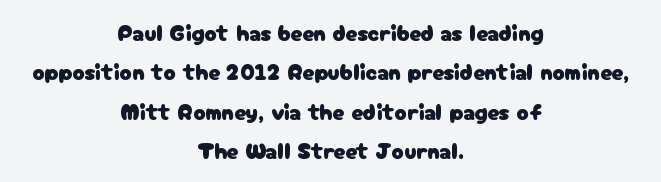
{"italic": "no", "underline": "no", "align": "center", "line_spacing_ratio": 1.71, "letter_spacing": "normal", "letter_spacing_em": 0.0, "glyph_px": 23}
